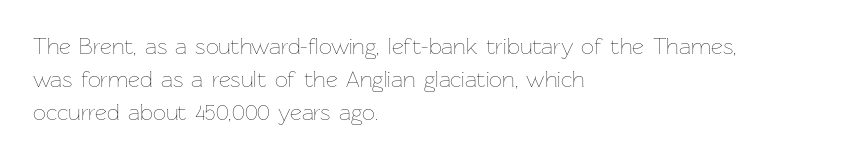
The image shows 23 px text type, upright; set left-aligned, normal line spacing (1.43x), normal letter spacing, not underlined.
